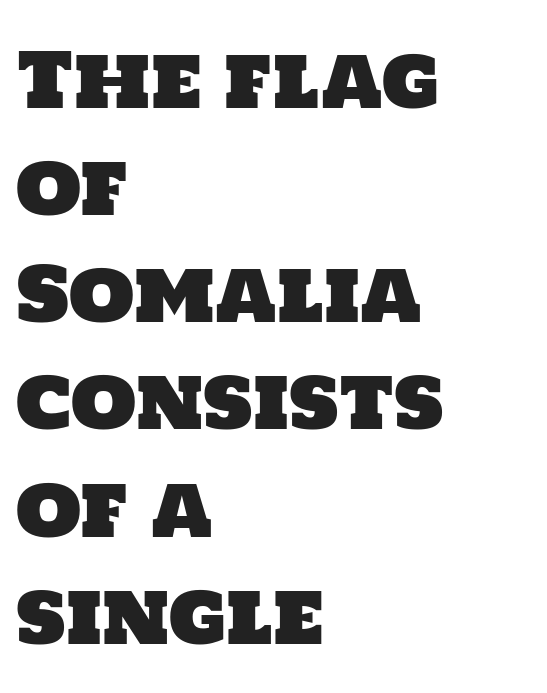
{"serif": "no", "width": "normal", "stroke_contrast": "low", "x_height": "large", "monospaced": "no", "underline": "no", "align": "left", "line_spacing": "normal", "line_spacing_ratio": 1.41, "letter_spacing": "normal", "letter_spacing_em": 0.0, "glyph_px": 76}
